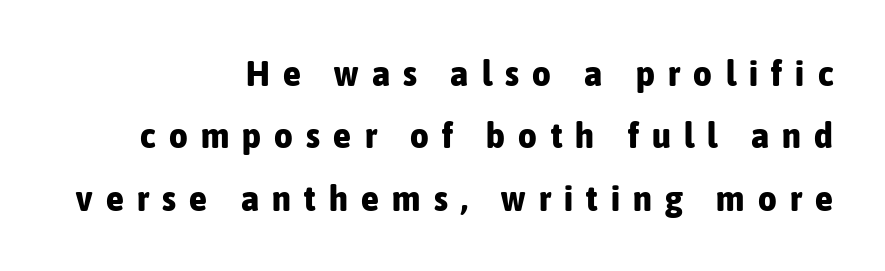
The specimen reads as upright at a glance. No word sits above an underline. These lines are composed in type without serifs. Varying glyph widths throughout — classic text-font behaviour. Teacher's note: observe the even right margin — that is flush-right alignment. How are the letters spaced? Widely, with obvious added tracking.
